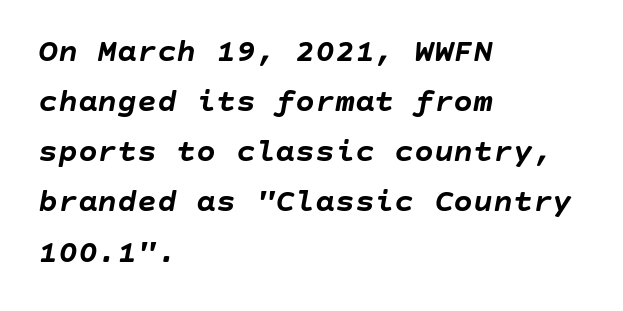
The image shows 33 px semibold type, italic (leaning right); set left-aligned, normal line spacing (1.52x), normal letter spacing, not underlined; low stroke contrast and a large x-height.
